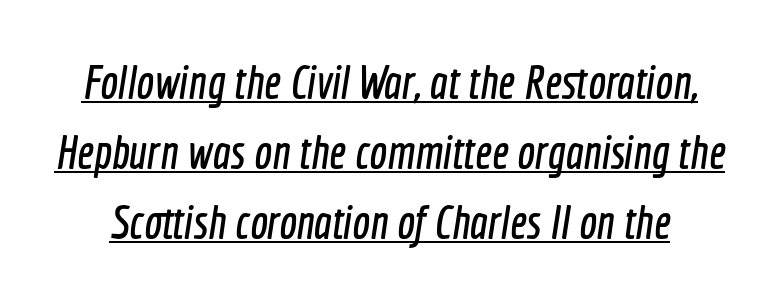
The image shows 47 px condensed sans-serif type; set normal line spacing (1.49x), normal letter spacing, underlined; a medium x-height.
